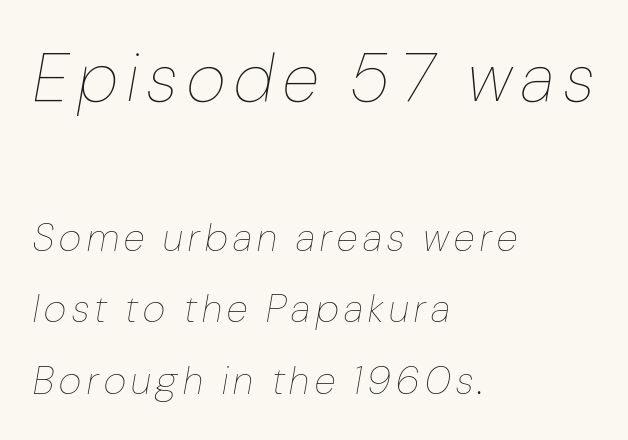
The image shows 68 px thin, condensed type, italic (leaning right); set left-aligned, line spacing 1.83x, not underlined; the first (top) block is 1.74x larger; low stroke contrast and a medium x-height.
